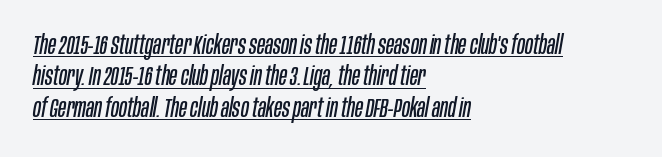
Q: Is the text bold? A: No.
Q: Is the text italic (slanted)? A: Yes, it leans right by about 10 degrees.
Q: Is the text underlined? A: Yes.
Q: How is the paragraph aligned? A: Left-aligned.
Q: Is the spacing between letters normal or unusually wide? A: Normal.
